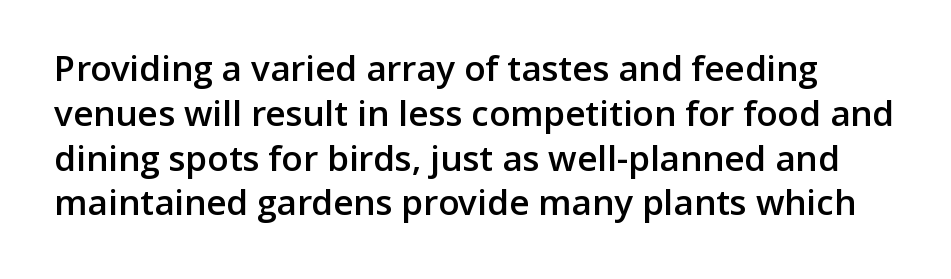
Q: Is the text bold? A: Semi-bold.
Q: Is the text italic (slanted)? A: No, it is upright.
Q: Is the typeface a serif or a sans-serif typeface? A: Sans-serif.
Q: Is the text underlined? A: No.
Q: Is the spacing between letters normal or unusually wide? A: Normal.
Q: Is the spacing between lines tight, normal or loose? A: Normal.
Q: Width (condensed, normal, or wide)? A: Normal.
Q: Stroke contrast? A: Low.
Q: x-height? A: Medium.
Q: Monospaced? A: No.
